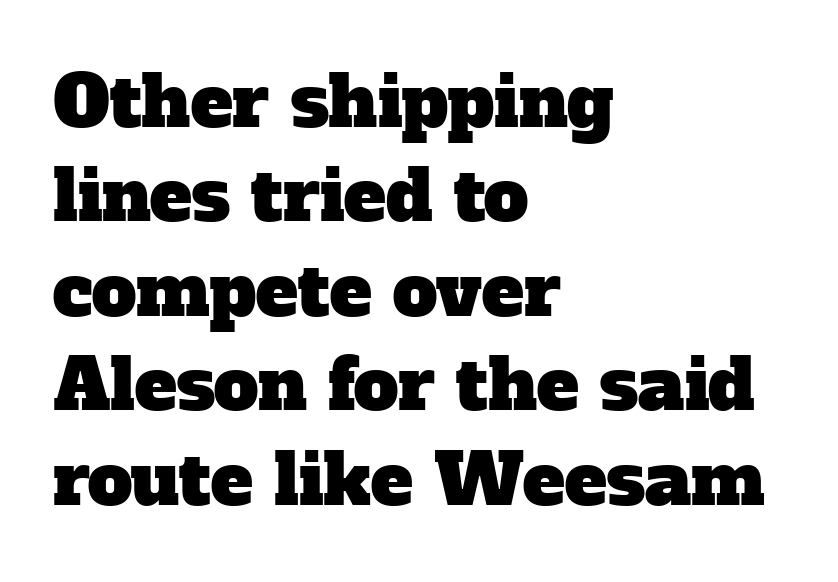
Alignment: flush left. The letters carry serifs — small finishing strokes at the ends of their stems. Vertically, the passage feels balanced, rows spaced as you'd expect. Is this a fixed-width face? No — the glyphs have proportional, varying widths. Students, note that the glyphs here touch the page at normal intervals. Bare-footed words on every line.
